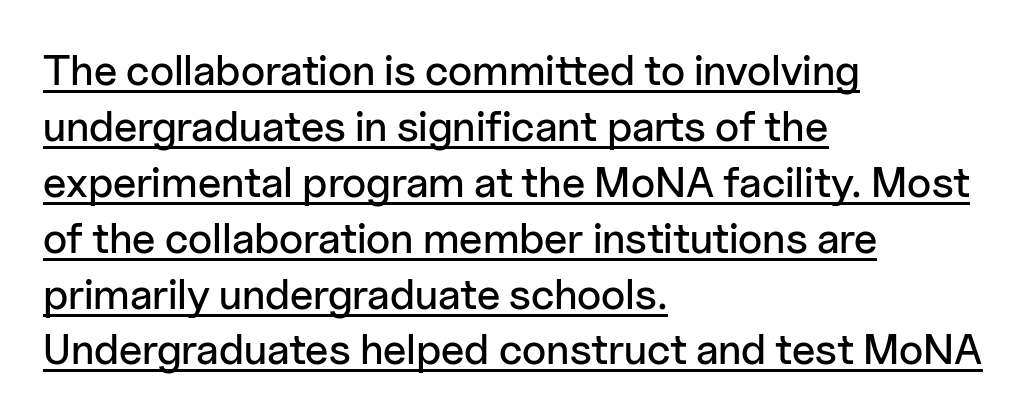
{"serif": "no", "italic": "no", "width": "normal", "stroke_contrast": "low", "x_height": "medium", "monospaced": "no", "underline": "yes", "align": "left", "line_spacing": "normal", "line_spacing_ratio": 1.3, "letter_spacing": "normal", "letter_spacing_em": 0.0, "glyph_px": 43}
